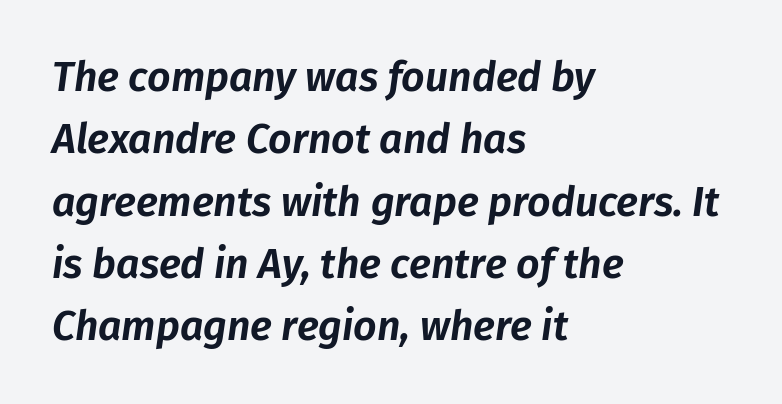
The image shows 41 px text type, italic (leaning right); set left-aligned, normal line spacing (1.52x), normal letter spacing, not underlined; low stroke contrast and a medium x-height.
